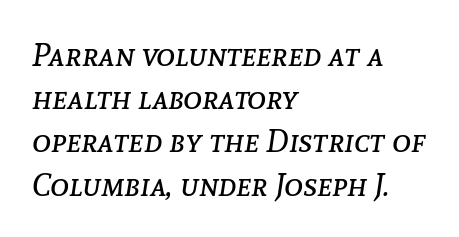
Q: Is the text bold? A: No.
Q: Is the text italic (slanted)? A: Yes, it leans right by about 8 degrees.
Q: Is the text underlined? A: No.
Q: How is the paragraph aligned? A: Left-aligned.
Q: Is the spacing between letters normal or unusually wide? A: Normal.
Q: Is the spacing between lines tight, normal or loose? A: Normal.
Q: Width (condensed, normal, or wide)? A: Normal.
Q: Stroke contrast? A: Low.
Q: x-height? A: Medium.
Q: Monospaced? A: No.
